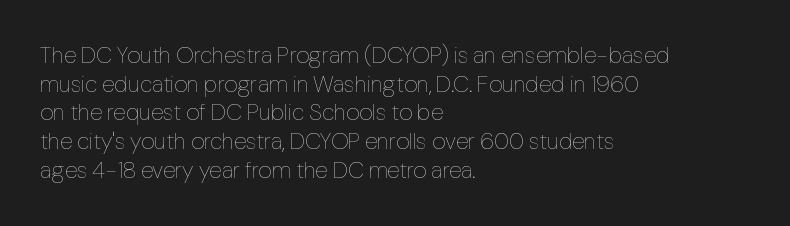
The image shows 23 px text type, upright; set left-aligned, normal line spacing (1.25x), normal letter spacing, not underlined.
